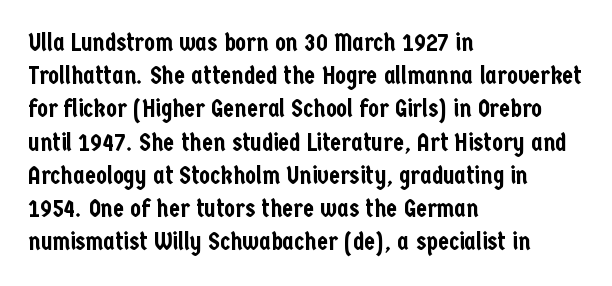
The image shows 25 px text type, upright; set left-aligned, normal line spacing (1.33x), normal letter spacing, not underlined.
